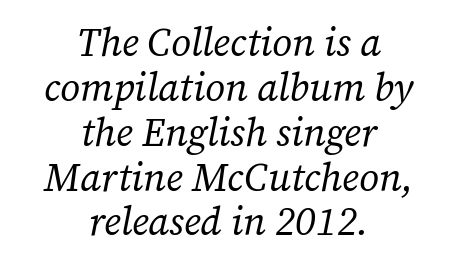
The image shows 39 px regular-weight serif type, italic (leaning right); set centered, tight line spacing (1.15x), normal letter spacing, not underlined; low stroke contrast and a medium x-height.
